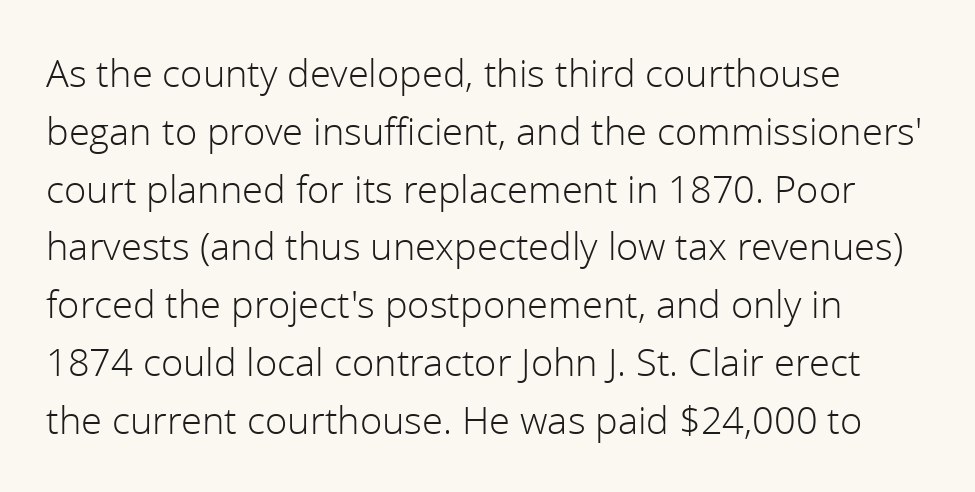
Q: Is the text bold? A: No.
Q: Is the text italic (slanted)? A: No, it is upright.
Q: Is the typeface a serif or a sans-serif typeface? A: Sans-serif.
Q: Is the text underlined? A: No.
Q: Is the spacing between letters normal or unusually wide? A: Normal.
Q: Is the spacing between lines tight, normal or loose? A: Normal.
Q: Width (condensed, normal, or wide)? A: Normal.
Q: x-height? A: Medium.
Q: Monospaced? A: No.
